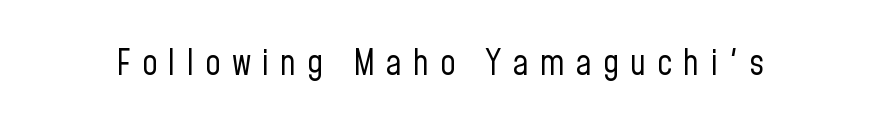
The string is rendered with underlining switched off. Style check: upright. Looks like regular typesetting: each glyph gets only the width it needs. The characters display no serif detailing; their extremities are plain.
